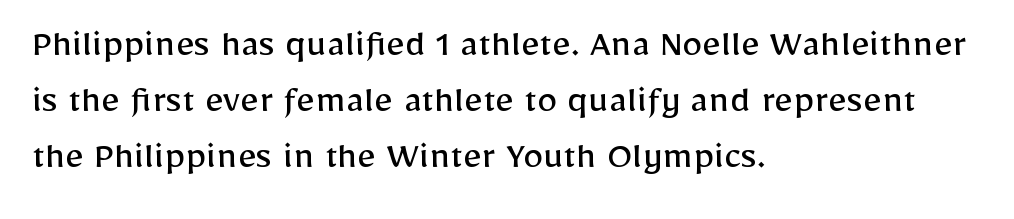
Q: Is the text bold? A: No.
Q: Is the text italic (slanted)? A: No, it is upright.
Q: Is the typeface a serif or a sans-serif typeface? A: Sans-serif.
Q: Is the text underlined? A: No.
Q: How is the paragraph aligned? A: Left-aligned.
Q: Is the spacing between letters normal or unusually wide? A: Normal.
Q: Is the spacing between lines tight, normal or loose? A: Normal.
Q: Width (condensed, normal, or wide)? A: Normal.
Q: Stroke contrast? A: Low.
Q: x-height? A: Medium.
Q: Monospaced? A: No.
